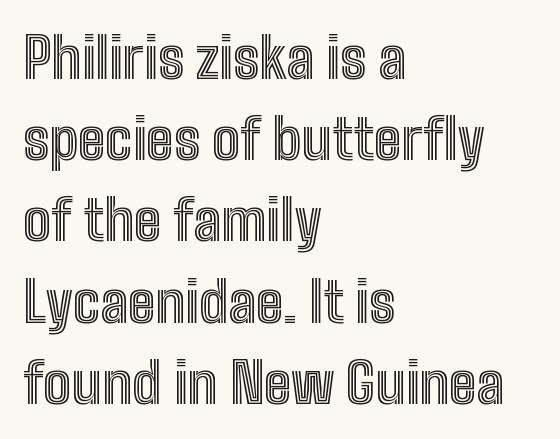
Q: Is the text italic (slanted)? A: No, it is upright.
Q: Is the text underlined? A: No.
Q: How is the paragraph aligned? A: Left-aligned.
Q: Is the spacing between letters normal or unusually wide? A: Normal.
Q: Is the spacing between lines tight, normal or loose? A: Normal.
Q: Width (condensed, normal, or wide)? A: Condensed.
Q: x-height? A: Medium.
Q: Monospaced? A: No.
